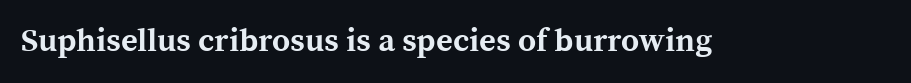
Q: Is the text bold? A: Yes.
Q: Is the text italic (slanted)? A: No, it is upright.
Q: Is the typeface a serif or a sans-serif typeface? A: Serif.
Q: Is the text underlined? A: No.
Q: Is the spacing between letters normal or unusually wide? A: Normal.
Q: Width (condensed, normal, or wide)? A: Normal.
Q: x-height? A: Medium.
Q: Monospaced? A: No.
